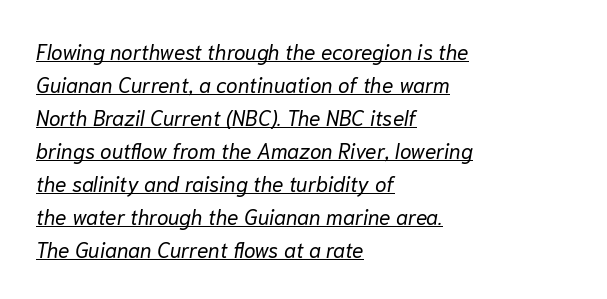
Q: Is the text bold? A: No.
Q: Is the text italic (slanted)? A: Yes, it leans right by about 10 degrees.
Q: Is the text underlined? A: Yes.
Q: How is the paragraph aligned? A: Left-aligned.
Q: Is the spacing between letters normal or unusually wide? A: Normal.
Q: Is the spacing between lines tight, normal or loose? A: Normal.
